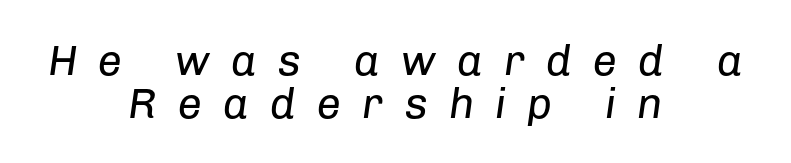
Caption: expanded tracking, letters set apart. The letters are slanted; this is an italic face. The area under the type is left untouched. Line starts and ends both wander, symmetrically. The cut favours lightness, reaching ordinary text weight at its darkest. Horizontal bands of white between lines are thin slivers.
